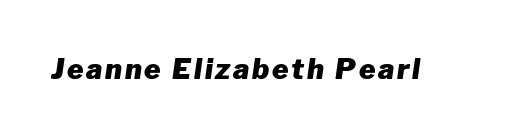
The area under the type is left untouched. Varying glyph widths throughout — classic text-font behaviour. This is heavy type, rendered in bold. This is oblique type, the kind used for emphasis or titles.
